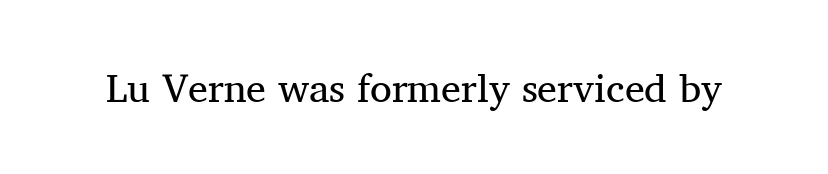
{"serif": "yes", "italic": "no", "bold": "no", "weight": "regular", "width": "normal", "stroke_contrast": "medium", "x_height": "medium", "monospaced": "no", "underline": "no", "letter_spacing": "normal", "letter_spacing_em": 0.0, "glyph_px": 40}
